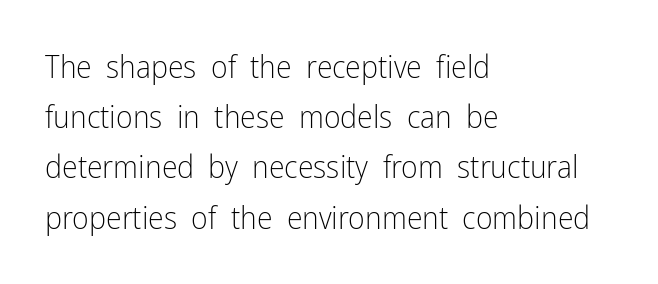
Q: Is the text bold? A: No.
Q: Is the text italic (slanted)? A: No, it is upright.
Q: Is the typeface a serif or a sans-serif typeface? A: Sans-serif.
Q: Is the text underlined? A: No.
Q: How is the paragraph aligned? A: Left-aligned.
Q: Is the spacing between letters normal or unusually wide? A: Normal.
Q: Is the spacing between lines tight, normal or loose? A: Normal.
Q: Width (condensed, normal, or wide)? A: Condensed.
Q: Stroke contrast? A: Low.
Q: x-height? A: Medium.
Q: Monospaced? A: No.
